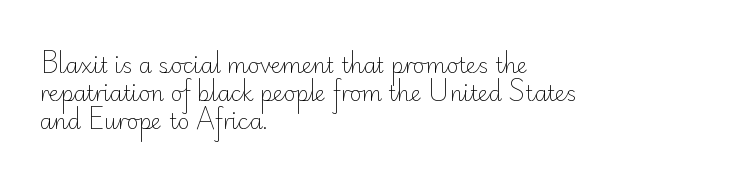
{"italic": "no", "bold": "no", "underline": "no", "align": "left", "line_spacing": "normal", "line_spacing_ratio": 1.34, "letter_spacing": "normal", "letter_spacing_em": 0.0, "glyph_px": 21}
